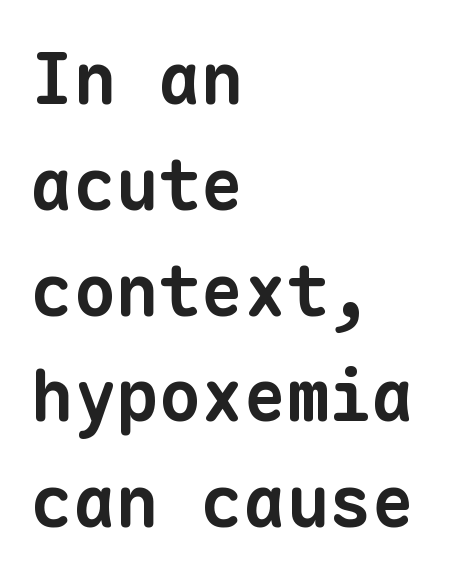
Q: Is the text bold? A: Yes.
Q: Is the typeface a serif or a sans-serif typeface? A: Sans-serif.
Q: Is the text underlined? A: No.
Q: How is the paragraph aligned? A: Left-aligned.
Q: Is the spacing between letters normal or unusually wide? A: Normal.
Q: Is the spacing between lines tight, normal or loose? A: Normal.
Q: Width (condensed, normal, or wide)? A: Normal.
Q: Stroke contrast? A: Low.
Q: x-height? A: Medium.
Q: Monospaced? A: Yes.
